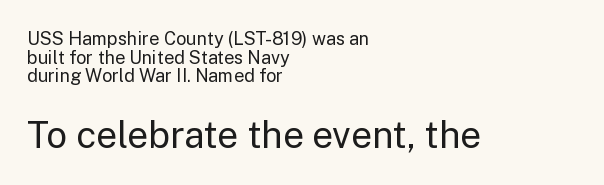
{"serif": "no", "italic": "no", "bold": "no", "weight": "regular", "width": "normal", "stroke_contrast": "low", "x_height": "medium", "monospaced": "no", "underline": "no", "align": "left", "line_spacing": "tight", "line_spacing_ratio": 1.03, "letter_spacing": "normal", "letter_spacing_em": 0.0, "larger_block": "second", "size_ratio": 2.06, "glyph_px": 37}
